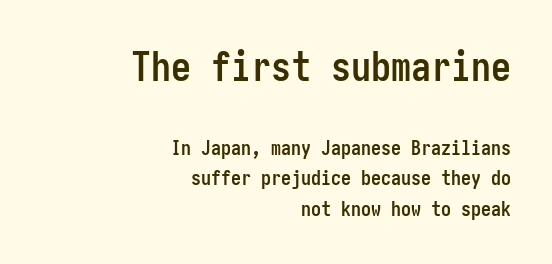
Q: Is the text bold? A: Yes.
Q: Is the text italic (slanted)? A: No, it is upright.
Q: Is the typeface a serif or a sans-serif typeface? A: Sans-serif.
Q: Is the text underlined? A: No.
Q: How is the paragraph aligned? A: Right-aligned.
Q: Is the spacing between letters normal or unusually wide? A: Normal.
Q: Is the spacing between lines tight, normal or loose? A: Normal.
Q: Which block of text is set in a larger size, the first (top) or the second (bottom)? A: The first (top) one.
Q: Width (condensed, normal, or wide)? A: Condensed.
Q: Stroke contrast? A: Low.
Q: x-height? A: Medium.
